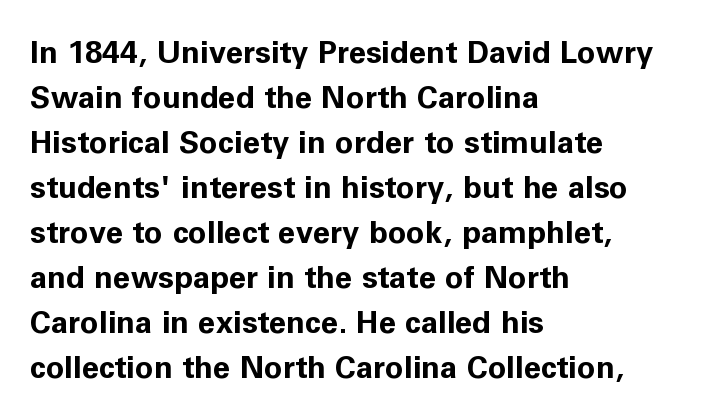
{"serif": "no", "italic": "no", "bold": "yes", "weight": "bold", "width": "normal", "stroke_contrast": "low", "x_height": "medium", "monospaced": "no", "underline": "no", "align": "left", "line_spacing": "normal", "line_spacing_ratio": 1.45, "letter_spacing": "normal", "letter_spacing_em": 0.0, "glyph_px": 31}
